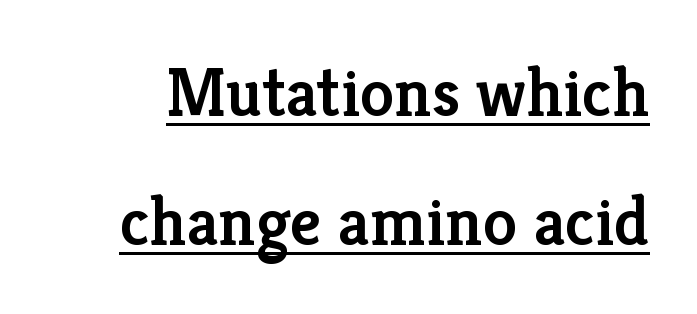
Q: Is the text bold? A: Semi-bold.
Q: Is the text italic (slanted)? A: No, it is upright.
Q: Is the typeface a serif or a sans-serif typeface? A: Serif.
Q: Is the text underlined? A: Yes.
Q: Is the spacing between letters normal or unusually wide? A: Normal.
Q: Width (condensed, normal, or wide)? A: Normal.
Q: Stroke contrast? A: Low.
Q: x-height? A: Medium.
Q: Monospaced? A: No.
